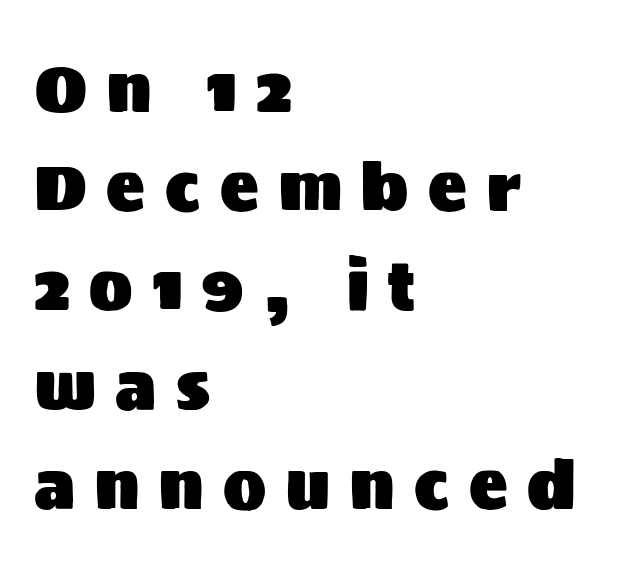
The letters advance in unequal steps, a hallmark of proportional type. This rendering uses left alignment, leaving the right contour irregular. Posture: straight, roman, zero tilt. The face used here is a sans, in the tradition of grotesques and geometrics.
